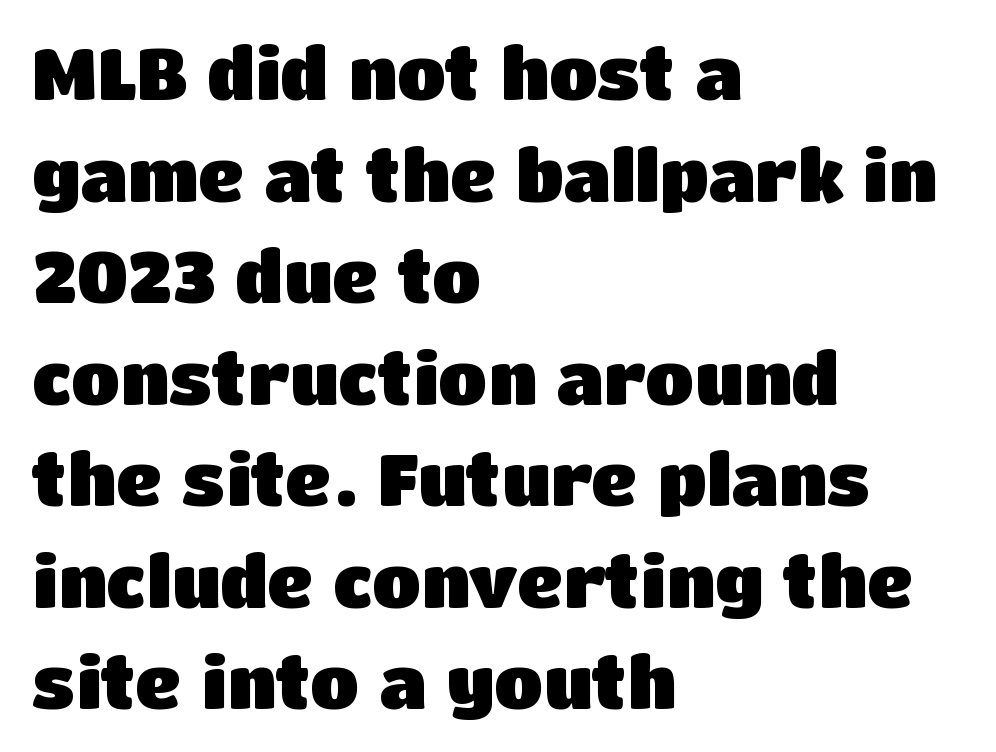
The string is rendered with underlining switched off. Rows of type keep a routine distance in the vertical direction. In terms of letterspacing, this is plain default setting. This rendering uses left alignment, leaving the right contour irregular. Designer's note — italics off, roman on. These lines are rendered in a variable-pitch font.
